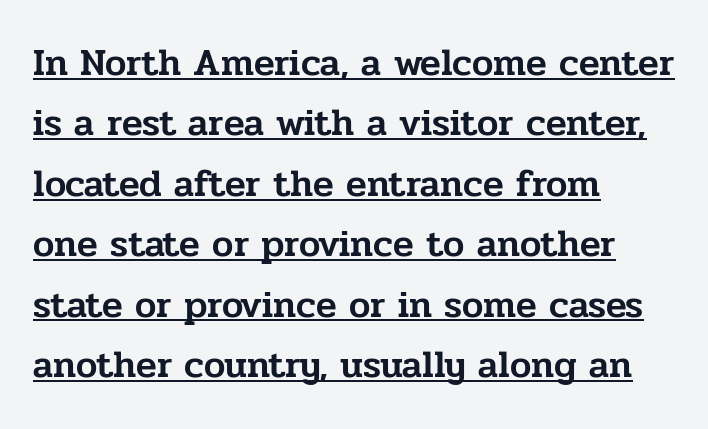
{"serif": "yes", "italic": "no", "width": "normal", "stroke_contrast": "low", "x_height": "medium", "monospaced": "no", "underline": "yes", "align": "left", "line_spacing": "normal", "line_spacing_ratio": 1.59, "letter_spacing": "normal", "letter_spacing_em": 0.0, "glyph_px": 38}
